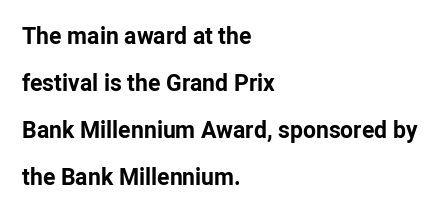
{"italic": "no", "bold": "yes", "underline": "no", "align": "left", "line_spacing": "loose", "line_spacing_ratio": 2.04, "letter_spacing": "normal", "letter_spacing_em": 0.0, "glyph_px": 23}
